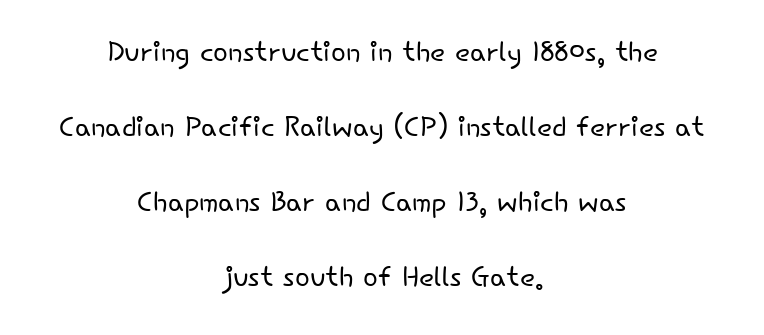
The image shows 39 px light sans-serif type, upright; set centered, loose line spacing (1.92x), normal letter spacing, not underlined; low stroke contrast and a small x-height.
